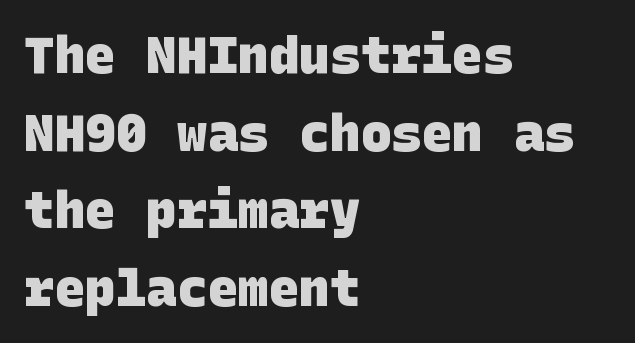
{"serif": "no", "bold": "yes", "weight": "heavy", "width": "normal", "stroke_contrast": "low", "x_height": "large", "underline": "no", "align": "left", "line_spacing": "normal", "line_spacing_ratio": 1.52, "letter_spacing": "normal", "letter_spacing_em": 0.0, "glyph_px": 51}
